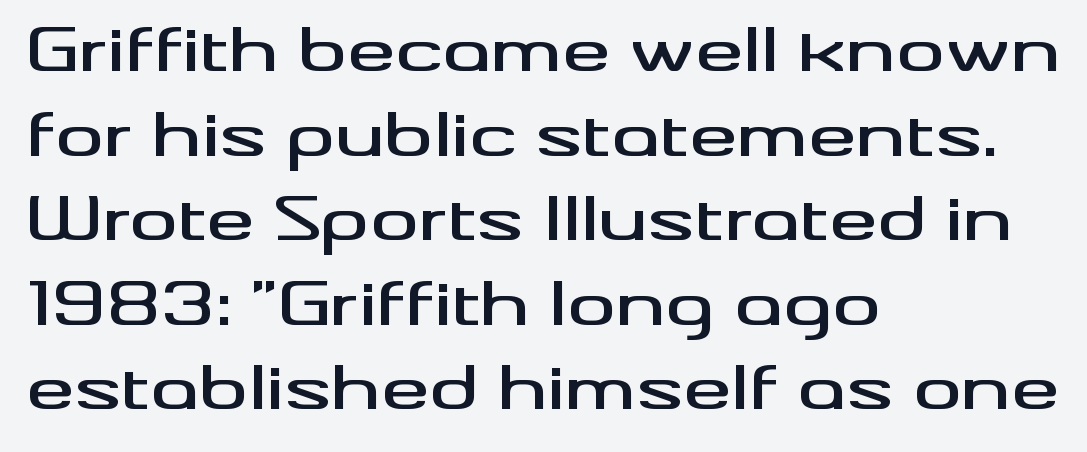
{"serif": "no", "italic": "no", "width": "wide", "stroke_contrast": "medium", "x_height": "small", "monospaced": "no", "underline": "no", "align": "left", "line_spacing": "normal", "line_spacing_ratio": 1.41, "letter_spacing": "normal", "letter_spacing_em": 0.0, "glyph_px": 60}
